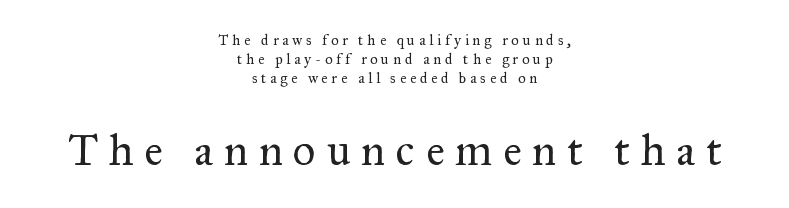
Q: Is the text bold? A: No.
Q: Is the text italic (slanted)? A: No, it is upright.
Q: Is the typeface a serif or a sans-serif typeface? A: Serif.
Q: Is the text underlined? A: No.
Q: How is the paragraph aligned? A: Centered.
Q: Is the spacing between letters normal or unusually wide? A: Unusually wide.
Q: Is the spacing between lines tight, normal or loose? A: Normal.
Q: Which block of text is set in a larger size, the first (top) or the second (bottom)? A: The second (bottom) one.
Q: Width (condensed, normal, or wide)? A: Normal.
Q: Stroke contrast? A: Medium.
Q: x-height? A: Small.
Q: Monospaced? A: No.
